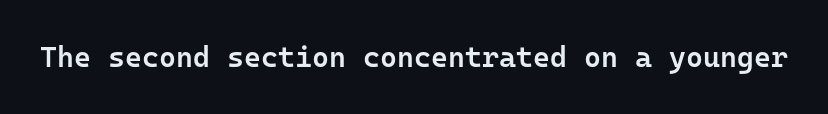
The image shows 29 px semibold sans-serif type, upright, monospaced; set normal letter spacing, not underlined; low stroke contrast and a medium x-height.
